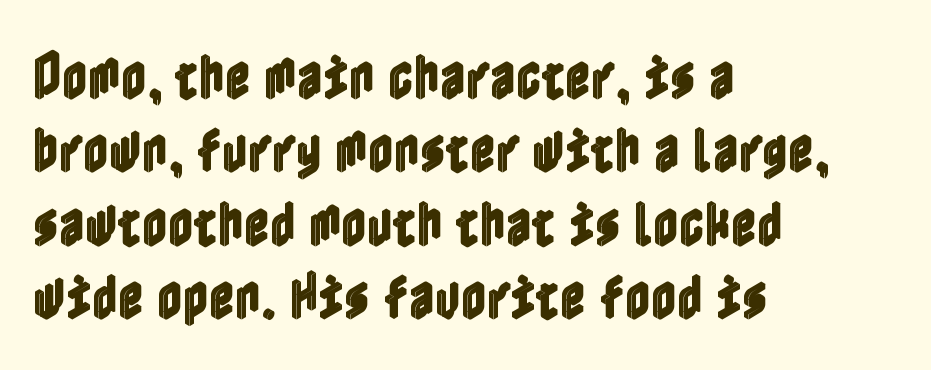
The lines are quadded left. A typesetter would call this leading conventional body-copy spacing. Is the letter spacing exaggerated? No — it looks like the ordinary default. The space beneath each line is pristine and unruled. Nope, not italic — everything's standing straight.
